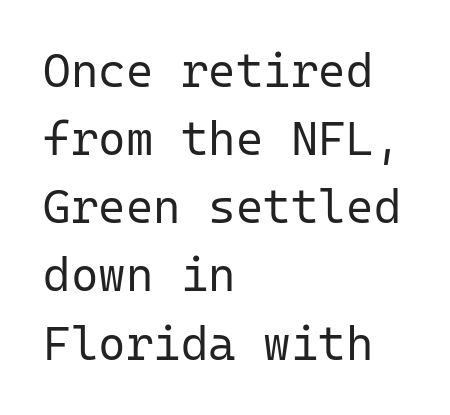
The image shows 47 px regular-weight sans-serif type, upright, monospaced; set left-aligned, normal line spacing (1.45x), normal letter spacing, not underlined; low stroke contrast and a medium x-height.
